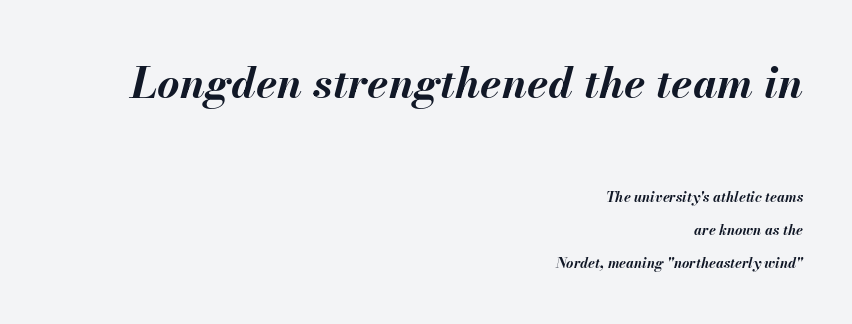
{"italic": "yes", "lean": "right", "slant_degrees": 13, "bold": "yes", "weight": "bold", "width": "normal", "stroke_contrast": "medium", "x_height": "small", "monospaced": "no", "underline": "no", "align": "right", "line_spacing": "loose", "line_spacing_ratio": 2.38, "letter_spacing": "normal", "letter_spacing_em": 0.0, "larger_block": "first", "size_ratio": 3.07, "glyph_px": 43}
